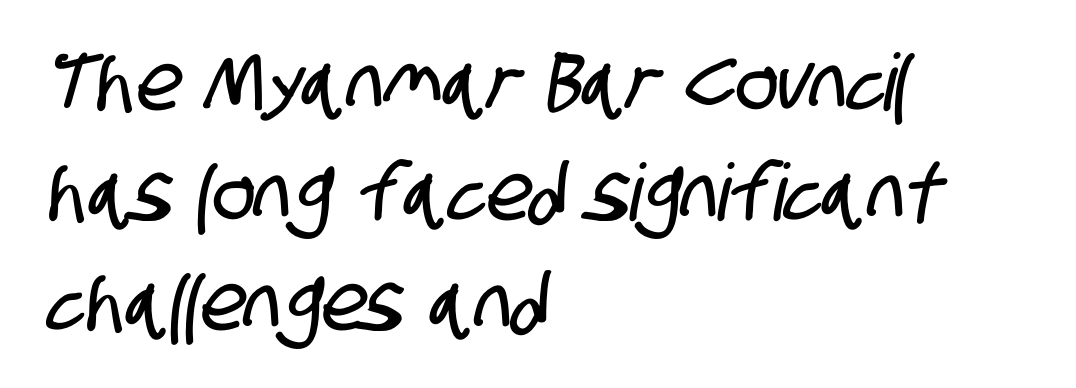
Q: Is the typeface a serif or a sans-serif typeface? A: Sans-serif.
Q: Is the text underlined? A: No.
Q: How is the paragraph aligned? A: Left-aligned.
Q: Is the spacing between letters normal or unusually wide? A: Normal.
Q: Is the spacing between lines tight, normal or loose? A: Normal.
Q: Width (condensed, normal, or wide)? A: Condensed.
Q: Stroke contrast? A: Low.
Q: x-height? A: Large.
Q: Monospaced? A: No.
